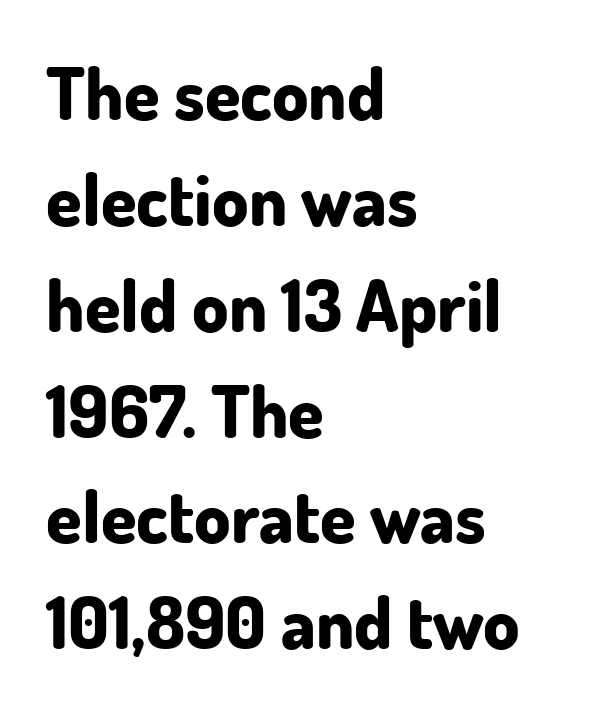
The image shows 72 px bold sans-serif type, upright; set left-aligned, normal line spacing (1.47x), normal letter spacing, not underlined; low stroke contrast and a small x-height.
